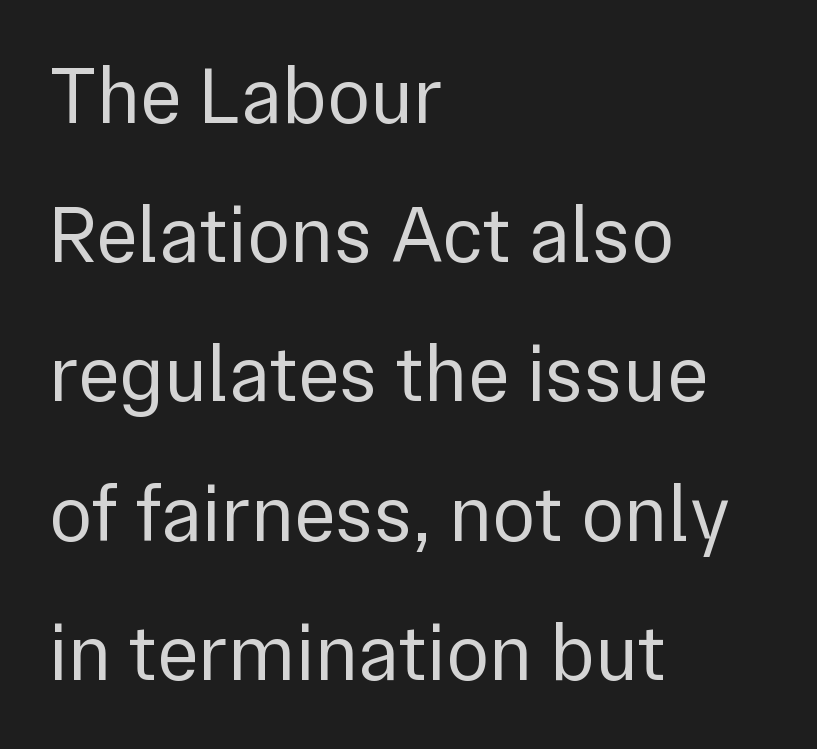
Q: Is the text bold? A: No.
Q: Is the text italic (slanted)? A: No, it is upright.
Q: Is the typeface a serif or a sans-serif typeface? A: Sans-serif.
Q: Is the text underlined? A: No.
Q: How is the paragraph aligned? A: Left-aligned.
Q: Is the spacing between letters normal or unusually wide? A: Normal.
Q: Width (condensed, normal, or wide)? A: Normal.
Q: x-height? A: Medium.
Q: Monospaced? A: No.
